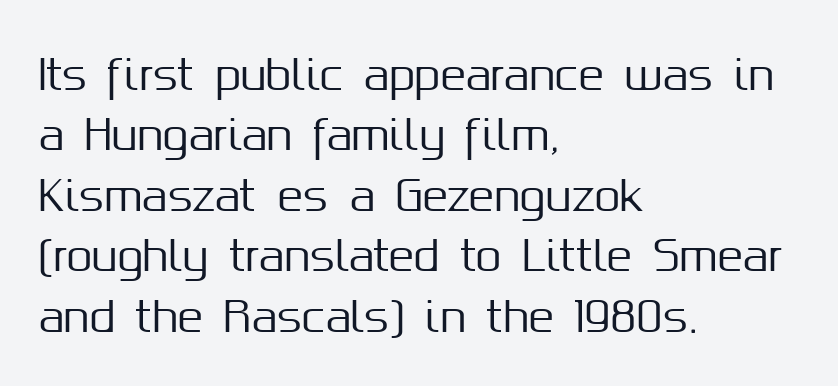
The image shows 42 px sans-serif type, upright; set left-aligned, normal line spacing (1.44x), normal letter spacing, not underlined; medium stroke contrast and a medium x-height.
